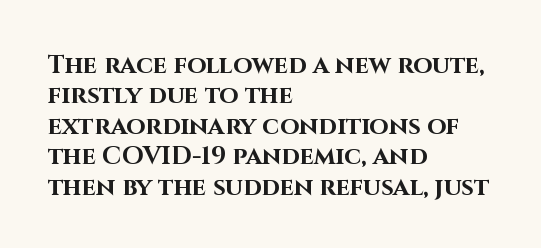
Q: Is the text bold? A: Yes.
Q: Is the text italic (slanted)? A: No, it is upright.
Q: Is the text underlined? A: No.
Q: How is the paragraph aligned? A: Left-aligned.
Q: Is the spacing between letters normal or unusually wide? A: Normal.
